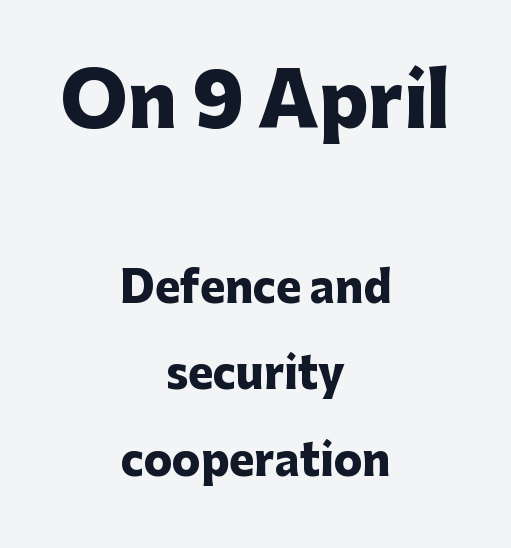
The image shows 73 px heavy sans-serif type, upright; set centered, loose line spacing (2.06x), normal letter spacing, not underlined; the first (top) block is 1.74x larger; low stroke contrast and a medium x-height.
